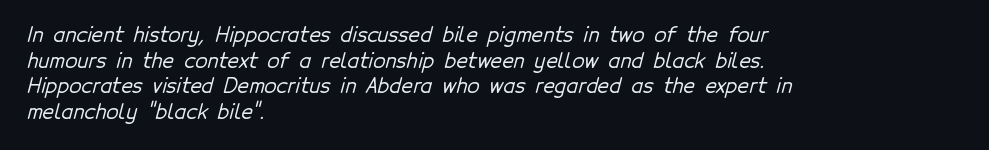
One-word summary of the alignment: left. Only glyphs here, with clear space below each row. What's the leading like? Ordinary, nothing unusual. The horizontal fit of the characters is conventional and even.
